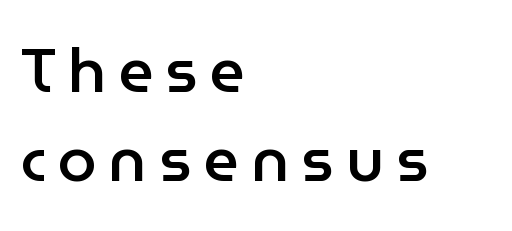
Q: Is the text bold? A: Semi-bold.
Q: Is the text italic (slanted)? A: No, it is upright.
Q: Is the typeface a serif or a sans-serif typeface? A: Sans-serif.
Q: Is the text underlined? A: No.
Q: How is the paragraph aligned? A: Left-aligned.
Q: Is the spacing between lines tight, normal or loose? A: Normal.
Q: Width (condensed, normal, or wide)? A: Normal.
Q: Stroke contrast? A: Low.
Q: x-height? A: Medium.
Q: Monospaced? A: No.
